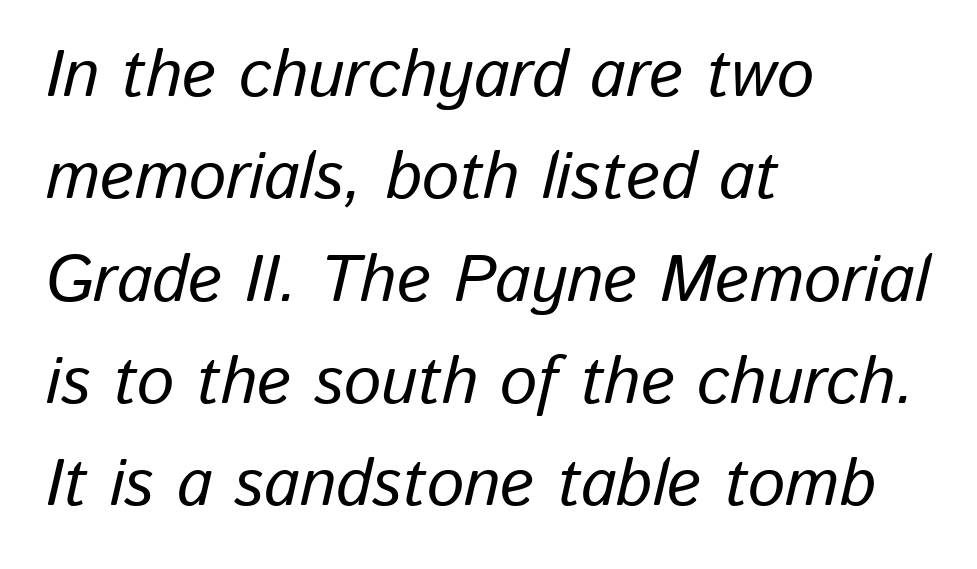
{"italic": "yes", "lean": "right", "slant_degrees": 13, "width": "normal", "stroke_contrast": "low", "x_height": "medium", "monospaced": "no", "underline": "no", "align": "left", "line_spacing": "normal", "line_spacing_ratio": 1.55, "letter_spacing": "normal", "letter_spacing_em": 0.0, "glyph_px": 66}
